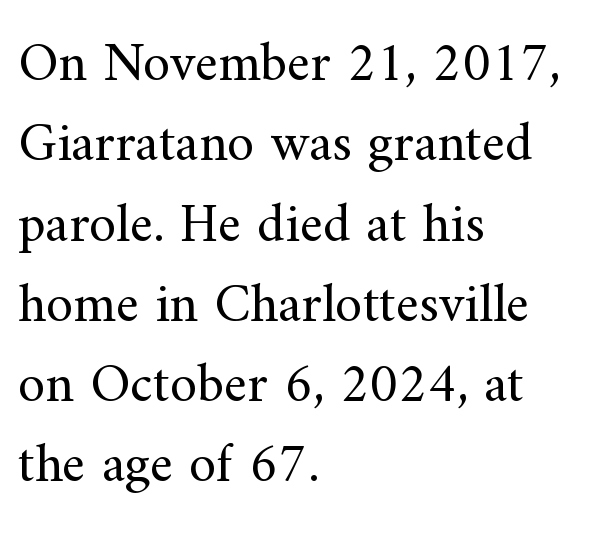
{"serif": "yes", "italic": "no", "bold": "no", "weight": "regular", "width": "normal", "stroke_contrast": "medium", "x_height": "small", "monospaced": "no", "underline": "no", "align": "left", "line_spacing": "normal", "line_spacing_ratio": 1.46, "letter_spacing": "normal", "letter_spacing_em": 0.0, "glyph_px": 55}
